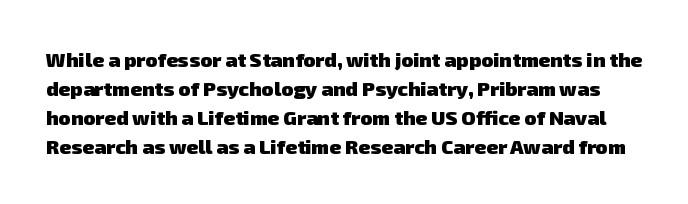
Q: Is the text bold? A: Yes.
Q: Is the text underlined? A: No.
Q: Is the spacing between letters normal or unusually wide? A: Normal.
Q: Is the spacing between lines tight, normal or loose? A: Normal.
